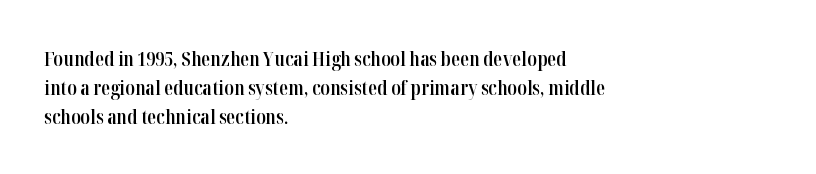
The typography opts for an upright posture over an oblique one. Descenders hang freely into open space. These lines sit exactly where default settings would place them. Stroke thickness is moderately raised; the sample reads as semibold. What stands out about the letter spacing? Nothing — it is the standard amount.
